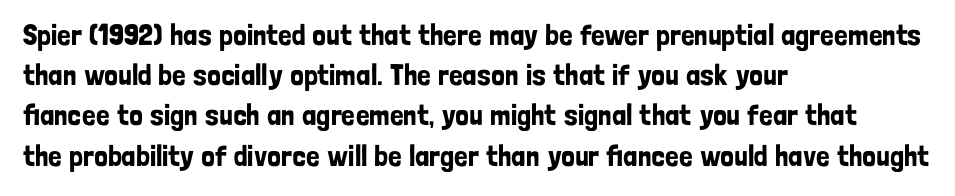
The image shows 30 px condensed sans-serif type, upright; set left-aligned, normal line spacing (1.34x), normal letter spacing, not underlined; low stroke contrast and a medium x-height.
